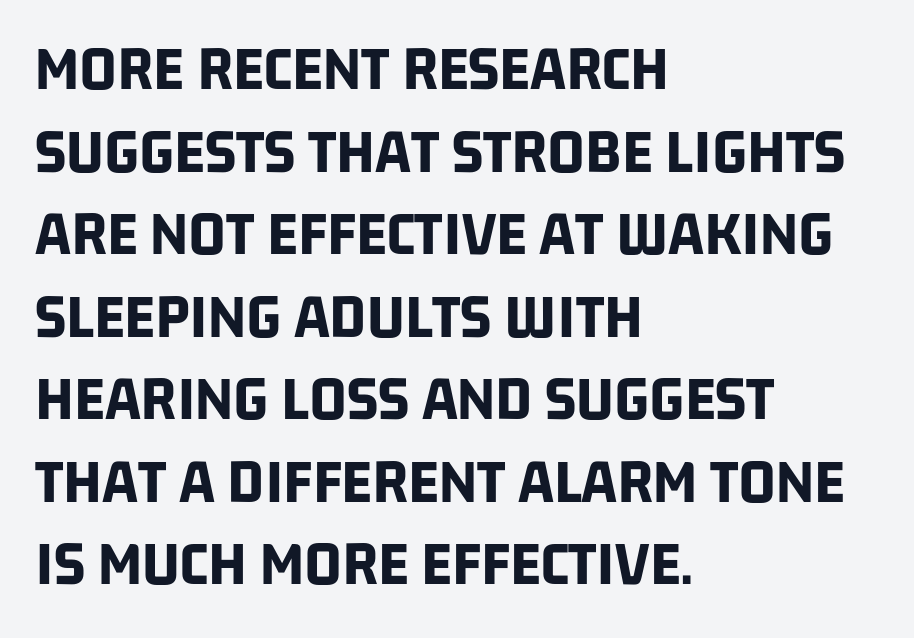
{"serif": "no", "bold": "yes", "weight": "bold", "width": "condensed", "stroke_contrast": "low", "x_height": "large", "monospaced": "no", "underline": "no", "align": "left", "line_spacing": "normal", "line_spacing_ratio": 1.27, "letter_spacing": "normal", "letter_spacing_em": 0.0, "glyph_px": 65}
